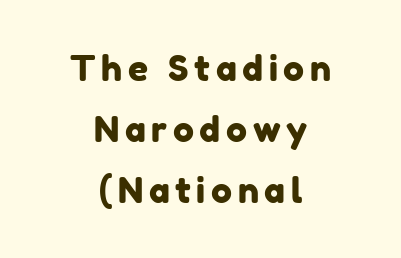
The rendering positions every line midway between the sides. The letters advance in unequal steps, a hallmark of proportional type. This rendering features lettering with no underline. Letterform terminals end flat and unadorned throughout the passage.
